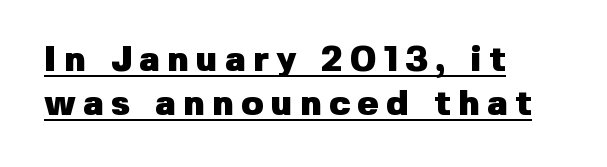
The image shows 36 px heavy sans-serif type, upright; set left-aligned, line spacing 1.22x, unusually wide letter spacing (+0.2 em), underlined; low stroke contrast and a medium x-height.
